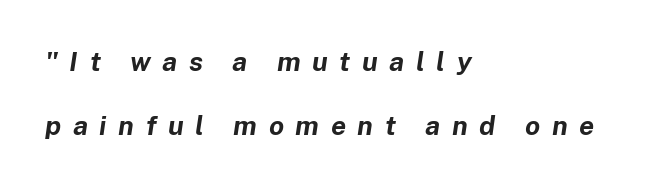
{"italic": "yes", "lean": "right", "slant_degrees": 8, "bold": "yes", "underline": "no", "align": "left", "line_spacing": "loose", "line_spacing_ratio": 2.38, "letter_spacing": "wide", "letter_spacing_em": 0.43, "glyph_px": 27}
